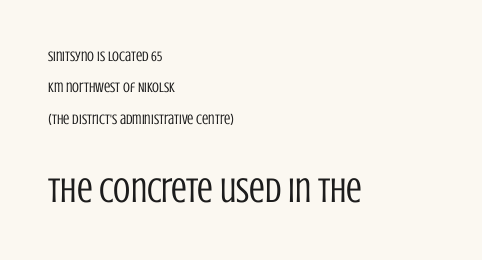
{"serif": "no", "italic": "no", "bold": "no", "weight": "regular", "width": "condensed", "stroke_contrast": "low", "x_height": "large", "monospaced": "no", "underline": "no", "align": "left", "line_spacing": "loose", "line_spacing_ratio": 2.24, "letter_spacing": "normal", "letter_spacing_em": 0.0, "larger_block": "second", "size_ratio": 2.5, "glyph_px": 35}
